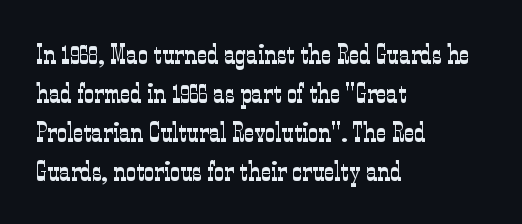
The designer went with a serif here, giving each stem small feet. Type without underlining. Each new line begins a customary step beneath the previous one. The passage shown is typed in a proportional face where columns would drift. Students, note that the glyphs here touch the page at normal intervals.
